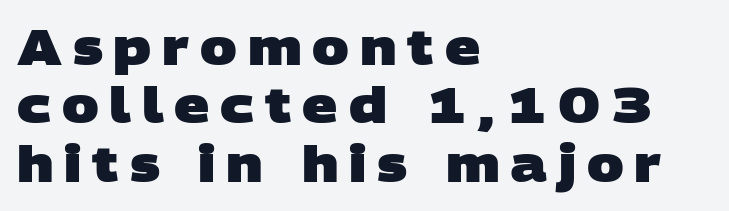
Q: Is the text bold? A: Yes.
Q: Is the typeface a serif or a sans-serif typeface? A: Sans-serif.
Q: Is the text underlined? A: No.
Q: How is the paragraph aligned? A: Left-aligned.
Q: Is the spacing between letters normal or unusually wide? A: Unusually wide.
Q: Width (condensed, normal, or wide)? A: Wide.
Q: Stroke contrast? A: Low.
Q: x-height? A: Large.
Q: Monospaced? A: No.
